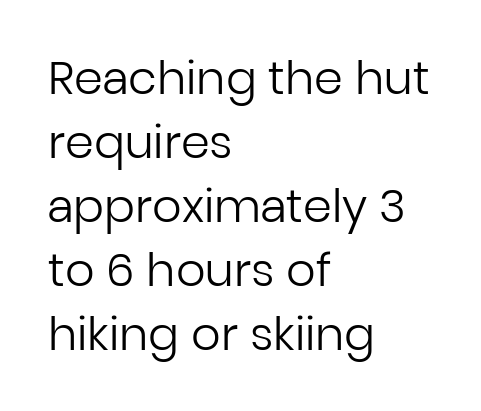
Q: Is the text bold? A: No.
Q: Is the text italic (slanted)? A: No, it is upright.
Q: Is the typeface a serif or a sans-serif typeface? A: Sans-serif.
Q: Is the text underlined? A: No.
Q: How is the paragraph aligned? A: Left-aligned.
Q: Is the spacing between letters normal or unusually wide? A: Normal.
Q: Is the spacing between lines tight, normal or loose? A: Normal.
Q: Width (condensed, normal, or wide)? A: Normal.
Q: Stroke contrast? A: Low.
Q: x-height? A: Medium.
Q: Monospaced? A: No.
